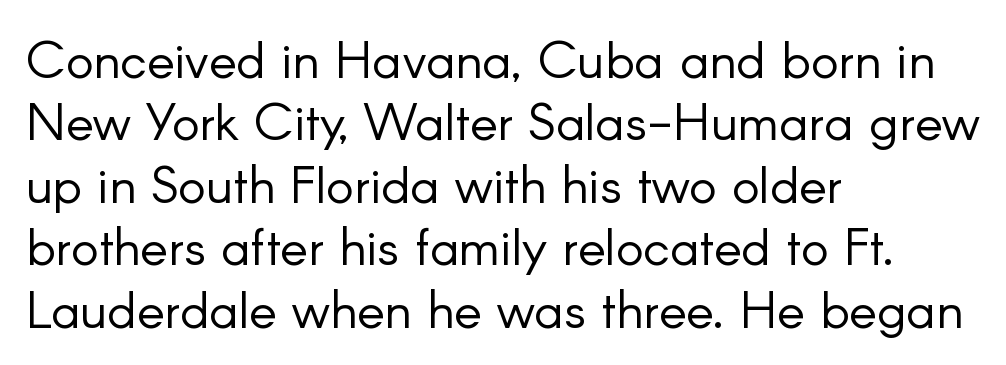
Q: Is the text bold? A: No.
Q: Is the text italic (slanted)? A: No, it is upright.
Q: Is the typeface a serif or a sans-serif typeface? A: Sans-serif.
Q: Is the text underlined? A: No.
Q: How is the paragraph aligned? A: Left-aligned.
Q: Is the spacing between letters normal or unusually wide? A: Normal.
Q: Width (condensed, normal, or wide)? A: Normal.
Q: Stroke contrast? A: Low.
Q: x-height? A: Small.
Q: Monospaced? A: No.
